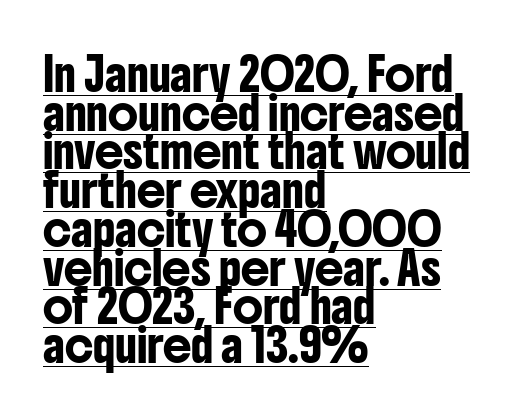
A classic flush-left, rag-right setting is used for this passage. Notice how the stems are strictly vertical — no italics here. Serif or sans? Sans — the stroke terminals are bare. What decoration does the sample have? An underline. Looks like regular typesetting: each glyph gets only the width it needs. The horizontal fit of the characters is conventional and even.
